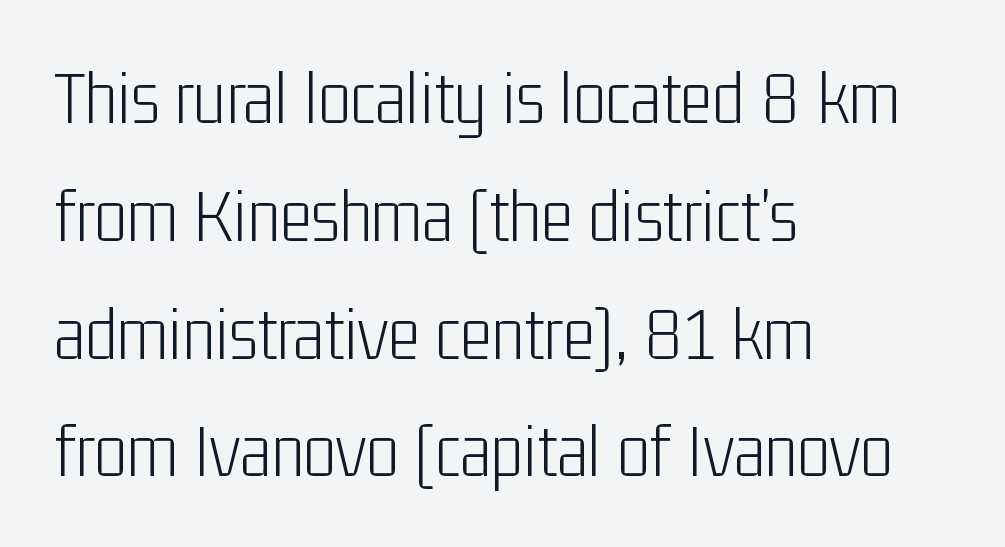
{"serif": "no", "italic": "no", "bold": "no", "weight": "light", "width": "condensed", "stroke_contrast": "low", "x_height": "medium", "monospaced": "no", "underline": "no", "align": "left", "line_spacing": "normal", "line_spacing_ratio": 1.53, "letter_spacing": "normal", "letter_spacing_em": 0.0, "glyph_px": 77}
